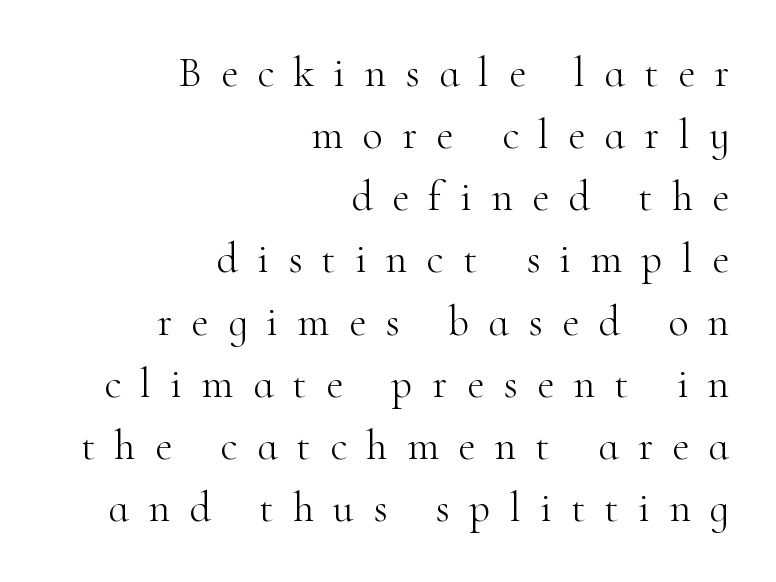
Q: Is the text bold? A: No.
Q: Is the text italic (slanted)? A: No, it is upright.
Q: Is the typeface a serif or a sans-serif typeface? A: Serif.
Q: Is the text underlined? A: No.
Q: How is the paragraph aligned? A: Right-aligned.
Q: Is the spacing between letters normal or unusually wide? A: Unusually wide.
Q: Is the spacing between lines tight, normal or loose? A: Normal.
Q: Width (condensed, normal, or wide)? A: Normal.
Q: Stroke contrast? A: High.
Q: x-height? A: Small.
Q: Monospaced? A: No.
